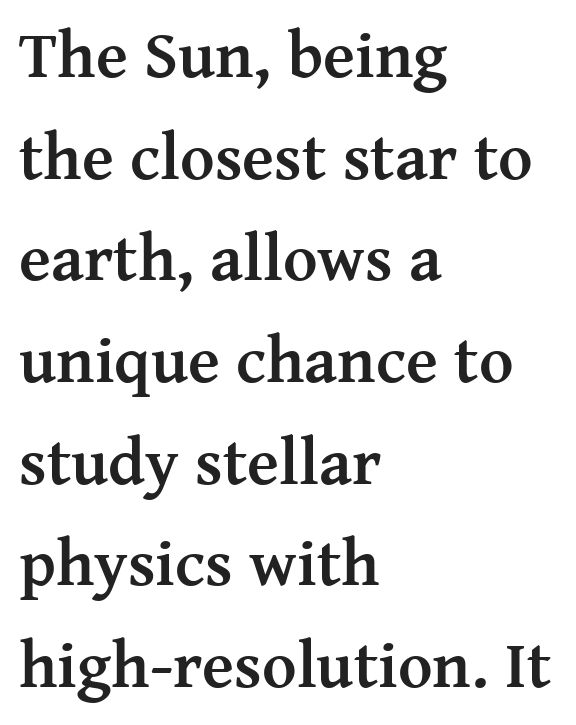
Here the designer chose a conventional face with non-uniform glyph widths. The characters look thick and weighty, a clear bold. Tracking here is standard; glyphs follow each other at the usual distance. Does the copy run flush right? No — it runs flush left.
